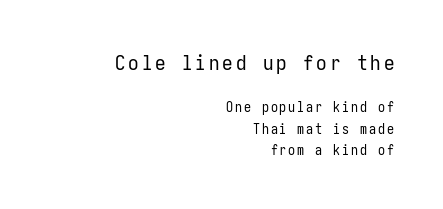
Q: Is the text bold? A: No.
Q: Is the text italic (slanted)? A: No, it is upright.
Q: Is the text underlined? A: No.
Q: How is the paragraph aligned? A: Right-aligned.
Q: Is the spacing between lines tight, normal or loose? A: Normal.
Q: Which block of text is set in a larger size, the first (top) or the second (bottom)? A: The first (top) one.
